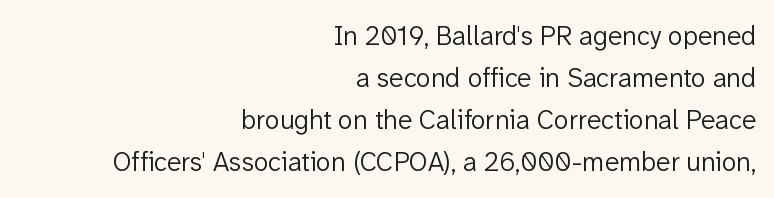
{"italic": "no", "bold": "no", "underline": "no", "align": "right", "line_spacing": "normal", "line_spacing_ratio": 1.55, "letter_spacing": "normal", "letter_spacing_em": 0.0, "glyph_px": 27}
